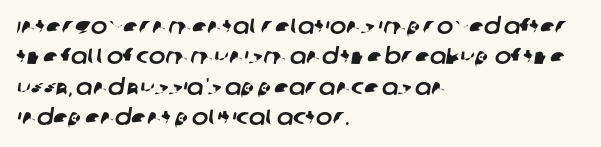
The image shows 22 px text type; set left-aligned, normal line spacing (1.38x), normal letter spacing, not underlined.
